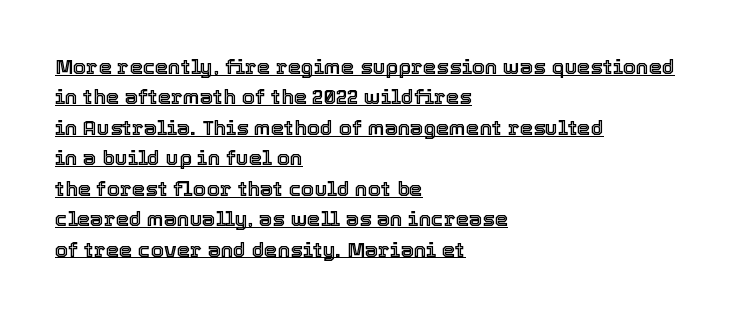
Q: Is the text italic (slanted)? A: No, it is upright.
Q: Is the text underlined? A: Yes.
Q: How is the paragraph aligned? A: Left-aligned.
Q: Is the spacing between letters normal or unusually wide? A: Normal.
Q: Is the spacing between lines tight, normal or loose? A: Normal.
